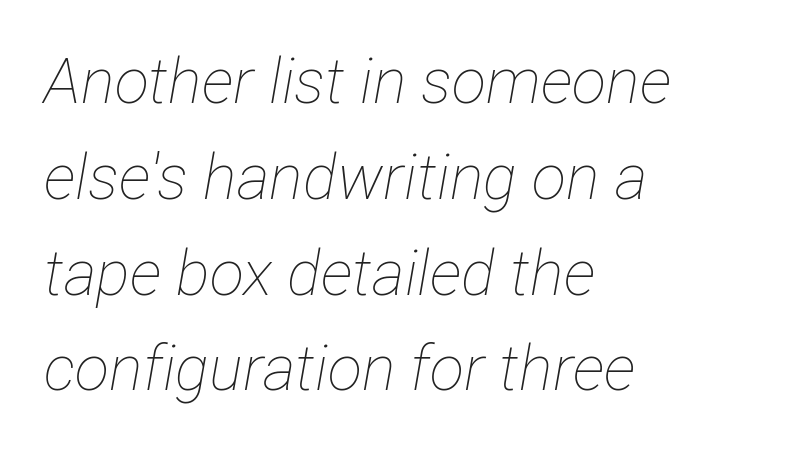
The image shows 63 px thin, condensed type, italic (leaning right); set left-aligned, normal line spacing (1.52x), normal letter spacing, not underlined; low stroke contrast and a medium x-height.
